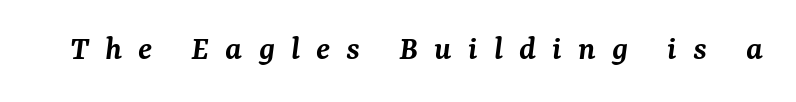
An italicized treatment has been applied to the whole sample. Bold? Not quite — semibold, heavier than regular but stopping short. You can tell from the footed stems that serif type was used. How are the letters spaced? Widely, with obvious added tracking. Do the characters align in a grid? No, the font is proportional. The gap between lines stays unmarked.
